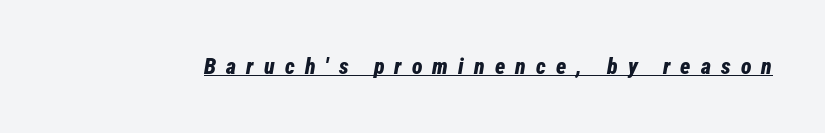
Q: Is the text bold? A: Yes.
Q: Is the text italic (slanted)? A: Yes, it leans right by about 12 degrees.
Q: Is the text underlined? A: Yes.
Q: Is the spacing between letters normal or unusually wide? A: Unusually wide.
